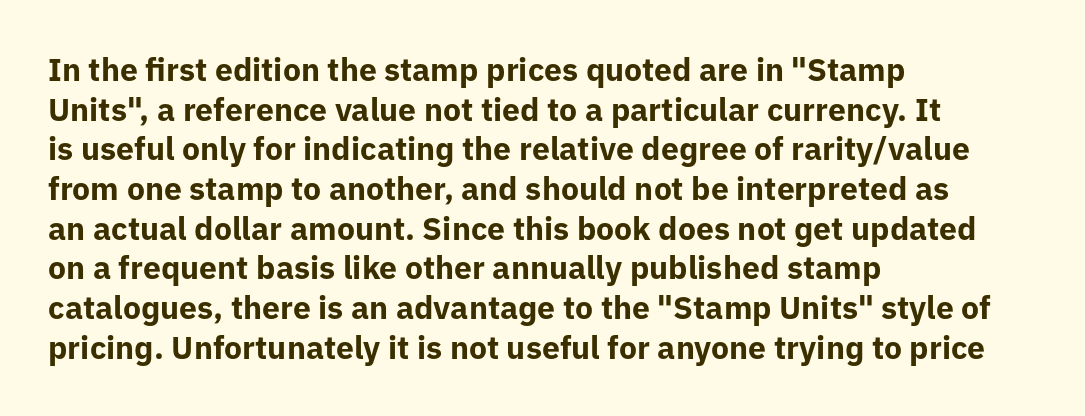
The rendering keeps characters at their native spacing. The characters display no serif detailing; their extremities are plain. The paragraph shown leans on its left margin. The font's upright variant was chosen for this text. Every letter is thick-stroked: bold, no question. Character widths vary here, with narrow letters taking less room than wide ones.
